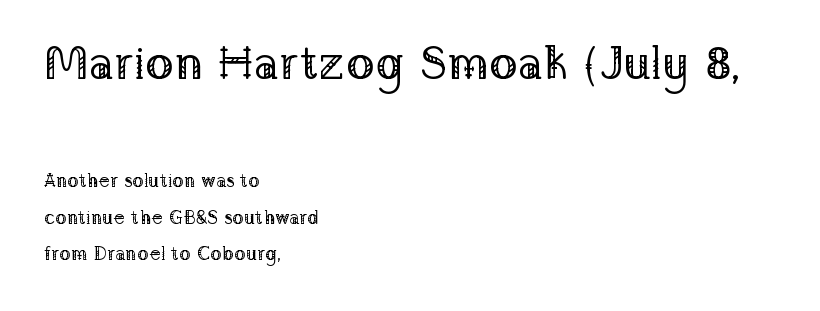
Small tapered or slab feet sit at the stroke ends, so this counts as serif. Descenders are the only things crossing below the line. This rendering leaves character spacing at its baseline value. Visually, the top section dominates because its glyphs are scaled up.
